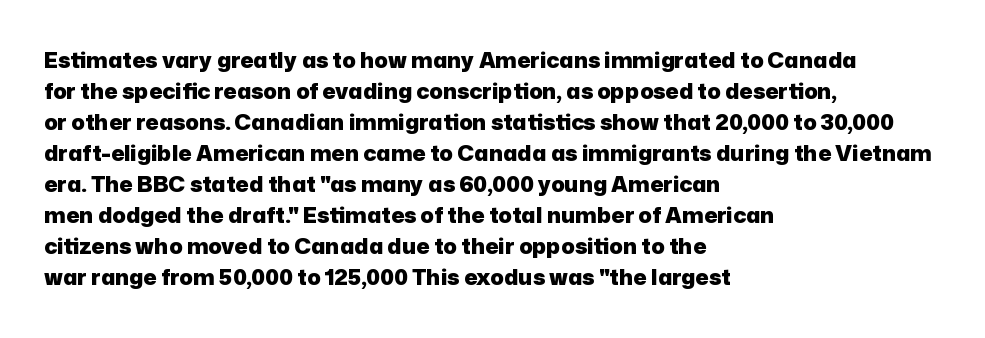
Q: Is the text bold? A: Yes.
Q: Is the text italic (slanted)? A: No, it is upright.
Q: Is the text underlined? A: No.
Q: How is the paragraph aligned? A: Left-aligned.
Q: Is the spacing between letters normal or unusually wide? A: Normal.
Q: Is the spacing between lines tight, normal or loose? A: Normal.
